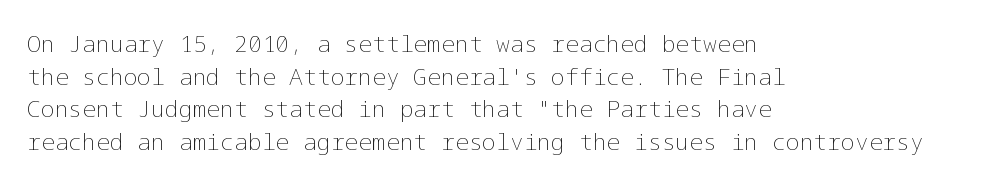
Q: Is the text bold? A: No.
Q: Is the text italic (slanted)? A: No, it is upright.
Q: Is the text underlined? A: No.
Q: How is the paragraph aligned? A: Left-aligned.
Q: Is the spacing between letters normal or unusually wide? A: Normal.
Q: Is the spacing between lines tight, normal or loose? A: Normal.
